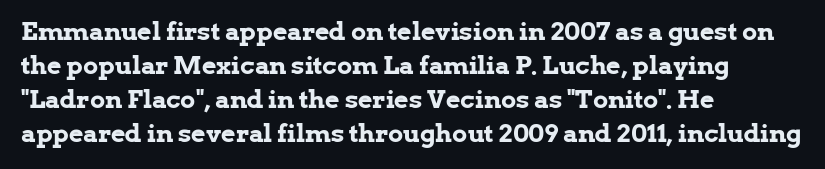
Q: Is the text bold? A: Yes.
Q: Is the text italic (slanted)? A: No, it is upright.
Q: Is the text underlined? A: No.
Q: How is the paragraph aligned? A: Left-aligned.
Q: Is the spacing between letters normal or unusually wide? A: Normal.
Q: Is the spacing between lines tight, normal or loose? A: Normal.
